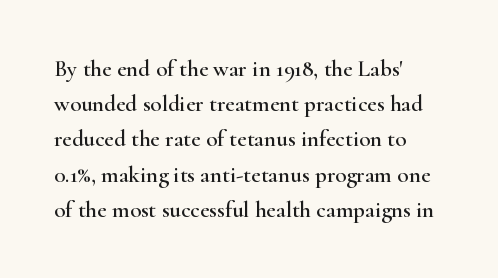
The image shows 23 px text type, upright; set left-aligned, normal line spacing (1.53x), normal letter spacing, not underlined.
